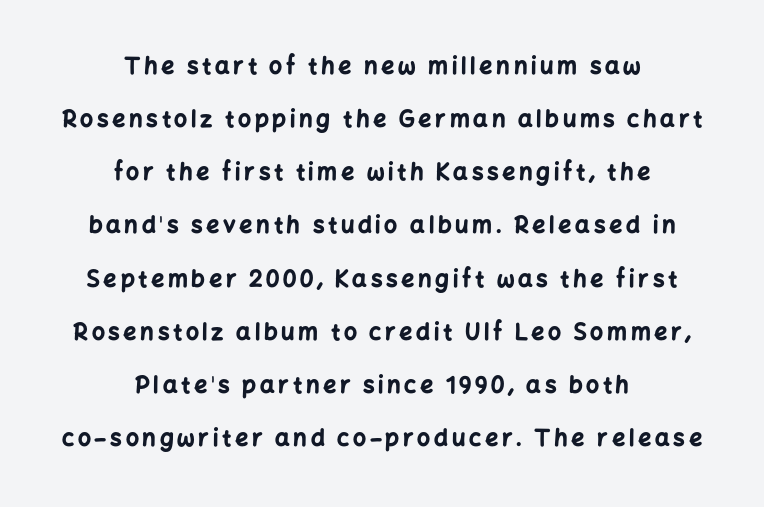
Q: Is the text bold? A: Yes.
Q: Is the text italic (slanted)? A: No, it is upright.
Q: Is the text underlined? A: No.
Q: How is the paragraph aligned? A: Centered.
Q: Is the spacing between lines tight, normal or loose? A: Loose.
